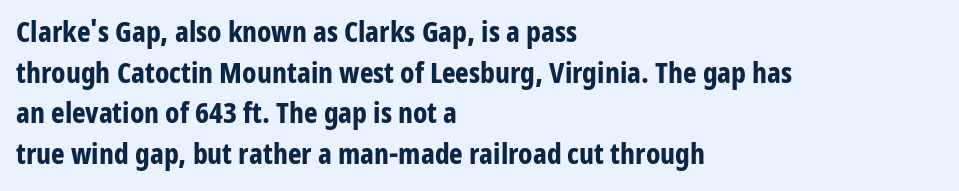
The image shows 29 px bold, condensed sans-serif type, upright; set left-aligned, normal line spacing (1.4x), normal letter spacing, not underlined; low stroke contrast and a medium x-height.
